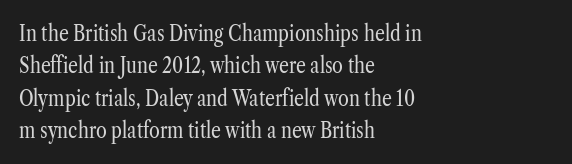
Does extra space separate the letters? No, they use regular spacing. Compared with a typical body face, this is equally light or lighter still. Casual observation: everything's shoved over to the left. This sample keeps an unexceptional amount of space between lines.
